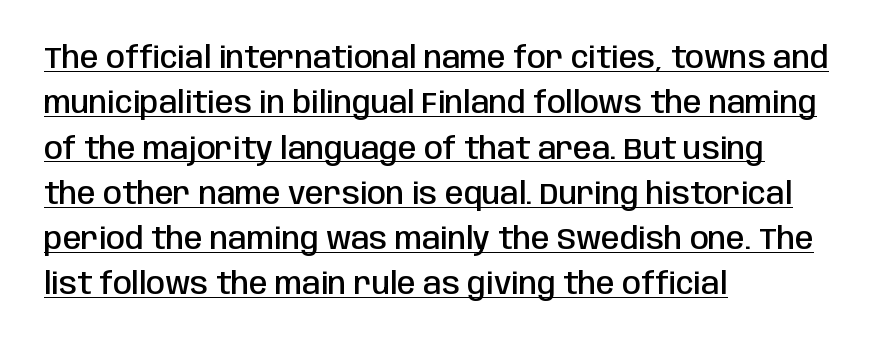
The setting favours the left margin, as ordinary paragraphs usually do. Character widths vary here, with narrow letters taking less room than wide ones. Honestly, the underline is the first thing you notice here. Is the type bold? Partly — it's a semibold, heavier than regular but not fully bold. Every stem runs plumb, perpendicular to the baseline. This sample uses plain, unmodified letter spacing.
